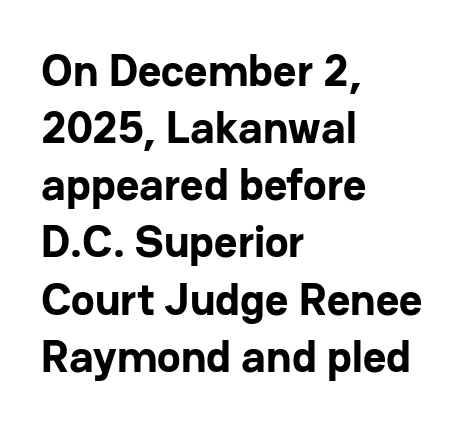
{"serif": "no", "italic": "no", "bold": "yes", "weight": "bold", "width": "normal", "stroke_contrast": "low", "x_height": "medium", "monospaced": "no", "underline": "no", "align": "left", "line_spacing": "normal", "line_spacing_ratio": 1.27, "letter_spacing": "normal", "letter_spacing_em": 0.0, "glyph_px": 45}
